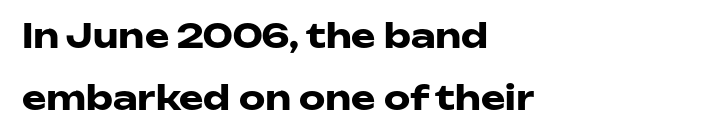
Students, note that the glyphs here touch the page at normal intervals. Looks like regular typesetting: each glyph gets only the width it needs. The face used here is a sans, in the tradition of grotesques and geometrics. Every stem runs plumb, perpendicular to the baseline. Look at the stroke-to-counter ratio: heavy, a bold. Descenders are the only things crossing below the line.
